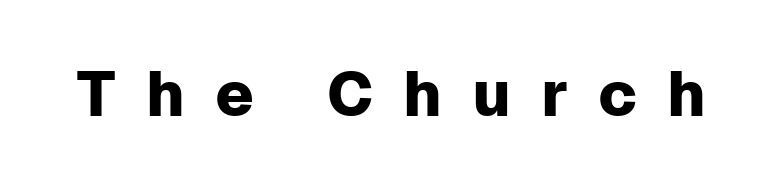
The image shows 63 px sans-serif type, upright; set unusually wide letter spacing (+0.47 em), not underlined; low stroke contrast and a medium x-height.
